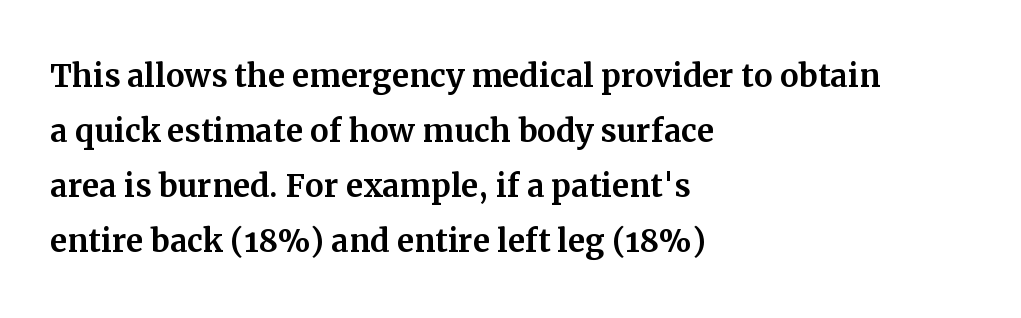
The image shows 42 px serif type, upright; set left-aligned, normal line spacing (1.31x), normal letter spacing, not underlined; medium stroke contrast and a medium x-height.
